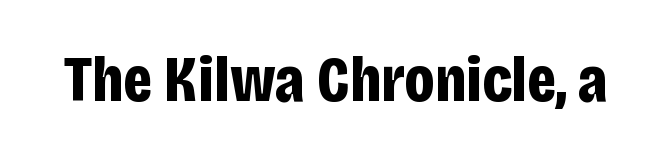
Q: Is the text bold? A: Yes.
Q: Is the text italic (slanted)? A: No, it is upright.
Q: Is the typeface a serif or a sans-serif typeface? A: Sans-serif.
Q: Is the text underlined? A: No.
Q: Is the spacing between letters normal or unusually wide? A: Normal.
Q: Width (condensed, normal, or wide)? A: Condensed.
Q: Stroke contrast? A: Low.
Q: x-height? A: Large.
Q: Monospaced? A: No.
